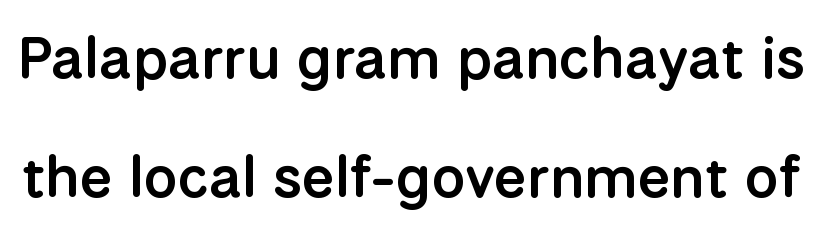
Strokes here are thickened, but only to semibold level. No word sits above an underline. The type is set solid horizontally, with unmodified tracking. The letters advance in unequal steps, a hallmark of proportional type. Reading down the column, the eye jumps a long way to each next line.
